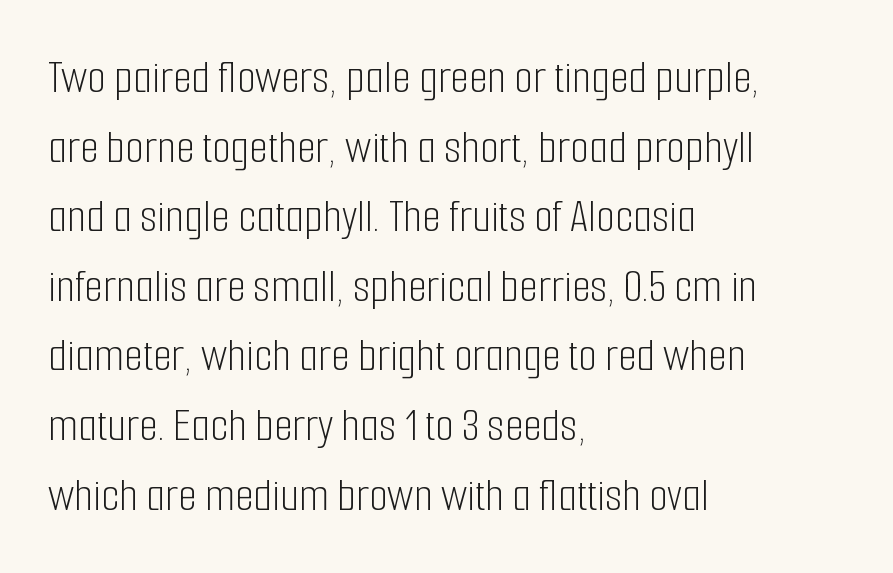
The image shows 48 px light, condensed sans-serif type, upright; set left-aligned, normal line spacing (1.45x), normal letter spacing, not underlined; low stroke contrast and a medium x-height.
